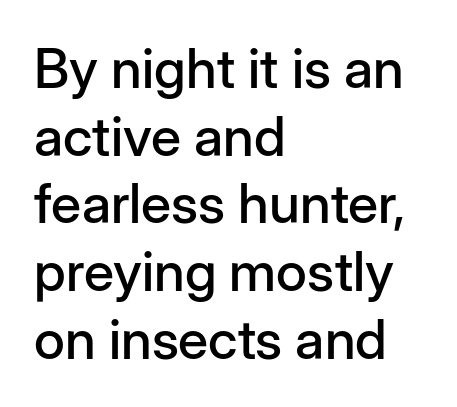
Q: Is the text italic (slanted)? A: No, it is upright.
Q: Is the typeface a serif or a sans-serif typeface? A: Sans-serif.
Q: Is the text underlined? A: No.
Q: How is the paragraph aligned? A: Left-aligned.
Q: Is the spacing between letters normal or unusually wide? A: Normal.
Q: Width (condensed, normal, or wide)? A: Normal.
Q: Stroke contrast? A: Low.
Q: x-height? A: Medium.
Q: Monospaced? A: No.
